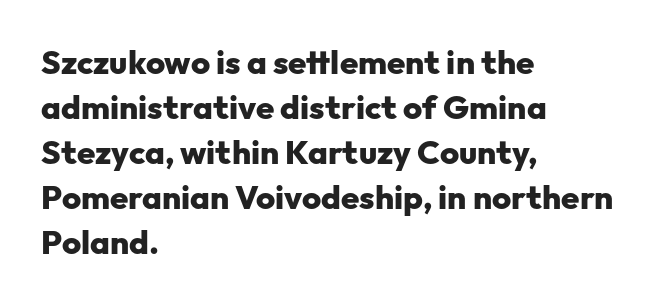
Q: Is the text bold? A: Yes.
Q: Is the text italic (slanted)? A: No, it is upright.
Q: Is the typeface a serif or a sans-serif typeface? A: Sans-serif.
Q: Is the text underlined? A: No.
Q: How is the paragraph aligned? A: Left-aligned.
Q: Is the spacing between letters normal or unusually wide? A: Normal.
Q: Is the spacing between lines tight, normal or loose? A: Normal.
Q: Width (condensed, normal, or wide)? A: Normal.
Q: Stroke contrast? A: Low.
Q: x-height? A: Medium.
Q: Monospaced? A: No.
